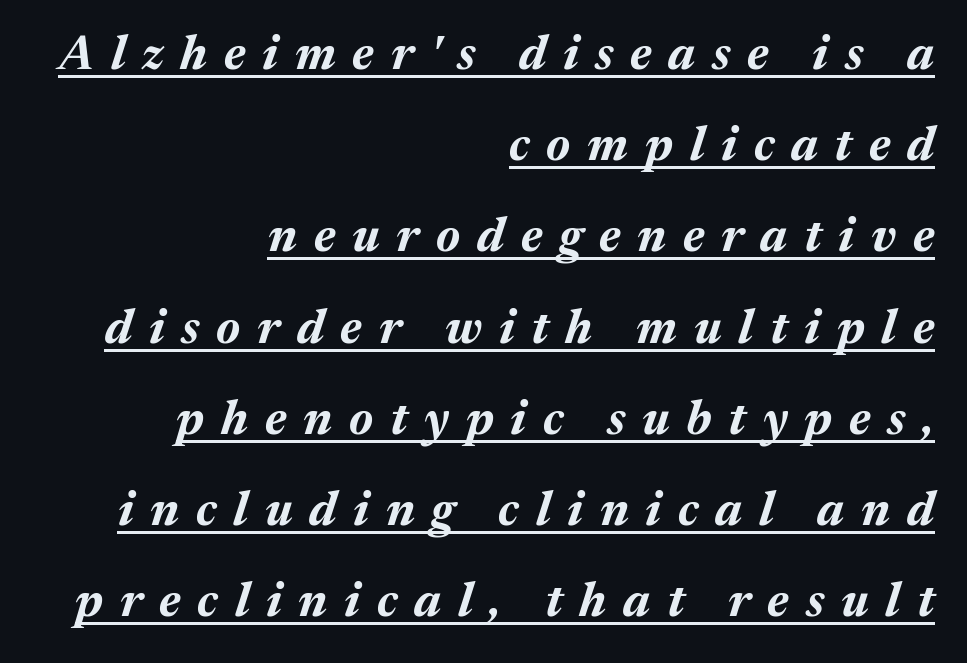
This sample uses an oblique cut, with every glyph tilted off the vertical. As a designer I'd log this as weight 700, bold. The tracking jumps out immediately: characters are airy and widely separated. The rag falls on the left side of this text block.
